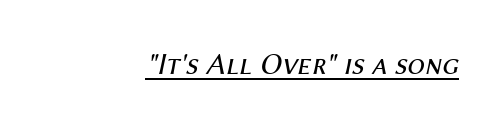
Q: Is the text bold? A: No.
Q: Is the text italic (slanted)? A: Yes, it leans right by about 12 degrees.
Q: Is the text underlined? A: Yes.
Q: Is the spacing between letters normal or unusually wide? A: Normal.
Q: Width (condensed, normal, or wide)? A: Normal.
Q: Stroke contrast? A: Medium.
Q: x-height? A: Medium.
Q: Monospaced? A: No.
